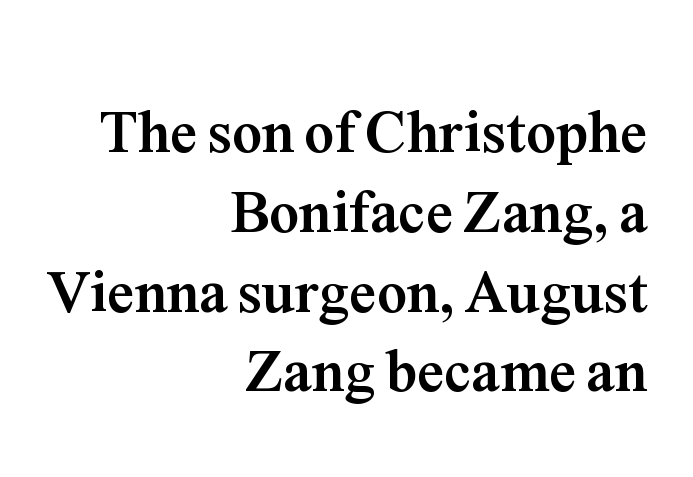
Q: Is the text bold? A: Yes.
Q: Is the text italic (slanted)? A: No, it is upright.
Q: Is the typeface a serif or a sans-serif typeface? A: Serif.
Q: Is the text underlined? A: No.
Q: How is the paragraph aligned? A: Right-aligned.
Q: Is the spacing between letters normal or unusually wide? A: Normal.
Q: Is the spacing between lines tight, normal or loose? A: Normal.
Q: Width (condensed, normal, or wide)? A: Normal.
Q: Stroke contrast? A: Medium.
Q: x-height? A: Medium.
Q: Monospaced? A: No.
